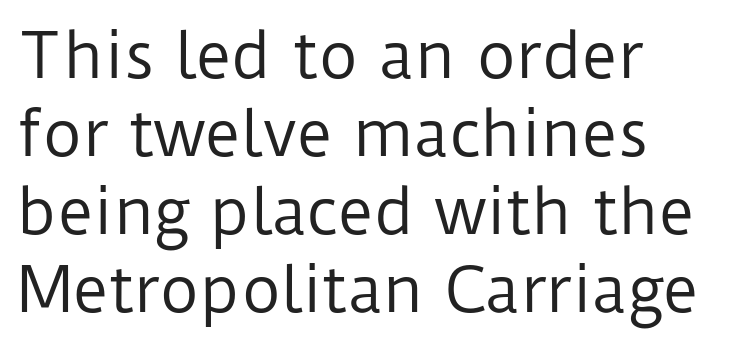
The image shows 61 px regular-weight sans-serif type, upright; set left-aligned, normal line spacing (1.28x), normal letter spacing, not underlined; low stroke contrast and a medium x-height.
